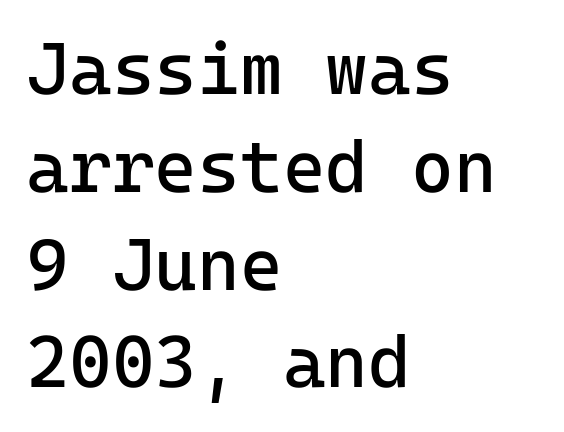
{"serif": "no", "italic": "no", "bold": "no", "weight": "regular", "width": "normal", "stroke_contrast": "low", "x_height": "medium", "underline": "no", "align": "left", "line_spacing": "normal", "line_spacing_ratio": 1.34, "letter_spacing": "normal", "letter_spacing_em": 0.0, "glyph_px": 73}
